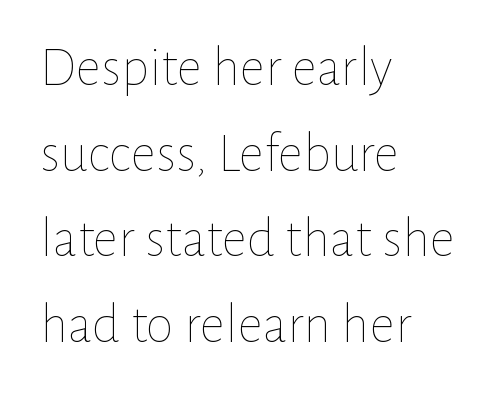
Q: Is the text bold? A: No.
Q: Is the text italic (slanted)? A: No, it is upright.
Q: Is the text underlined? A: No.
Q: How is the paragraph aligned? A: Left-aligned.
Q: Is the spacing between letters normal or unusually wide? A: Normal.
Q: Is the spacing between lines tight, normal or loose? A: Normal.
Q: Width (condensed, normal, or wide)? A: Normal.
Q: Stroke contrast? A: Low.
Q: x-height? A: Medium.
Q: Monospaced? A: No.
